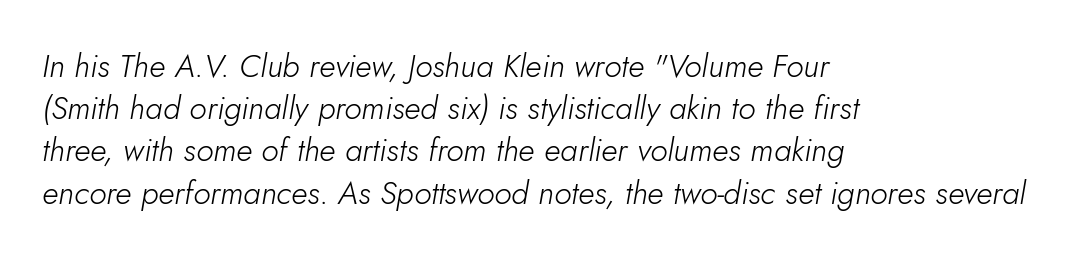
Q: Is the text bold? A: No.
Q: Is the text italic (slanted)? A: Yes, it leans right by about 5 degrees.
Q: Is the text underlined? A: No.
Q: How is the paragraph aligned? A: Left-aligned.
Q: Is the spacing between letters normal or unusually wide? A: Normal.
Q: Is the spacing between lines tight, normal or loose? A: Normal.
Q: Width (condensed, normal, or wide)? A: Normal.
Q: Stroke contrast? A: Low.
Q: x-height? A: Small.
Q: Monospaced? A: No.
